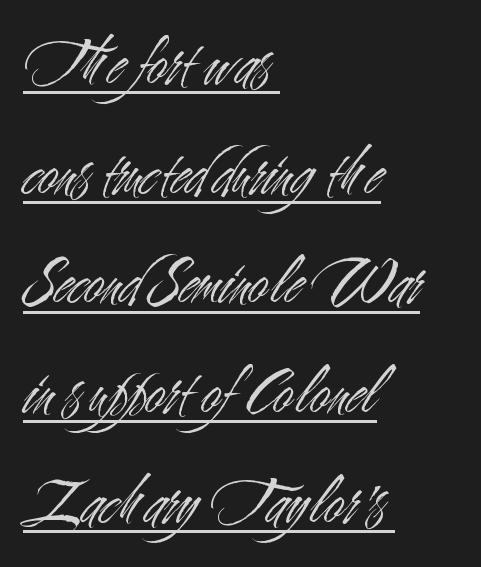
{"serif": "no", "bold": "no", "weight": "light", "width": "condensed", "stroke_contrast": "medium", "x_height": "small", "monospaced": "no", "underline": "yes", "align": "left", "line_spacing": "normal", "line_spacing_ratio": 1.59, "letter_spacing": "normal", "letter_spacing_em": 0.0, "glyph_px": 69}
